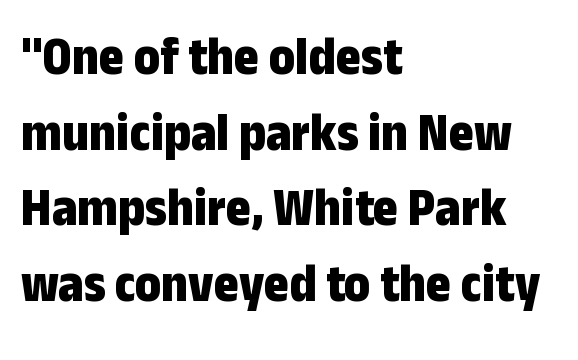
The rendering uses natural spacing where letterforms have individual widths. Stroke terminals: plain, sans-serif. The ragged edge is on the right, which tells us the setting is flush left. Heavy, bold letterforms. Clear beneath every line of the passage.
